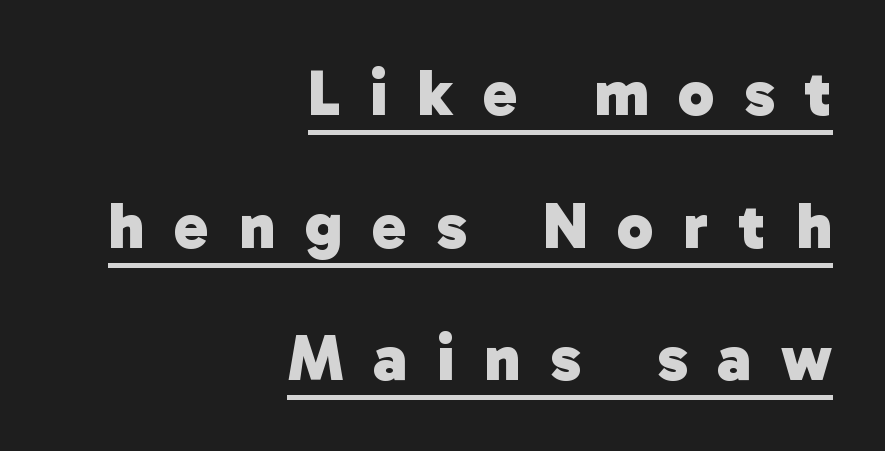
Q: Is the text bold? A: Yes.
Q: Is the typeface a serif or a sans-serif typeface? A: Sans-serif.
Q: Is the text underlined? A: Yes.
Q: How is the paragraph aligned? A: Right-aligned.
Q: Is the spacing between letters normal or unusually wide? A: Unusually wide.
Q: Is the spacing between lines tight, normal or loose? A: Loose.
Q: Width (condensed, normal, or wide)? A: Normal.
Q: Stroke contrast? A: Low.
Q: x-height? A: Medium.
Q: Monospaced? A: No.
